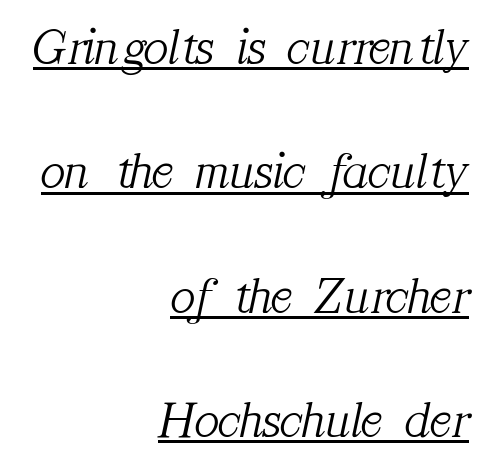
{"serif": "yes", "italic": "yes", "lean": "right", "slant_degrees": 12, "bold": "no", "weight": "light", "width": "normal", "stroke_contrast": "medium", "x_height": "medium", "monospaced": "no", "underline": "yes", "align": "right", "line_spacing": "loose", "line_spacing_ratio": 2.39, "letter_spacing": "normal", "letter_spacing_em": 0.0, "glyph_px": 52}
